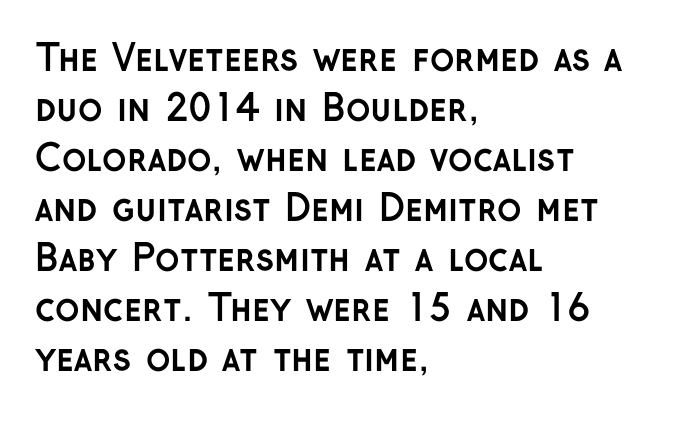
The image shows 36 px semibold sans-serif type, upright; set left-aligned, normal line spacing (1.39x), normal letter spacing, not underlined; low stroke contrast and a medium x-height.
